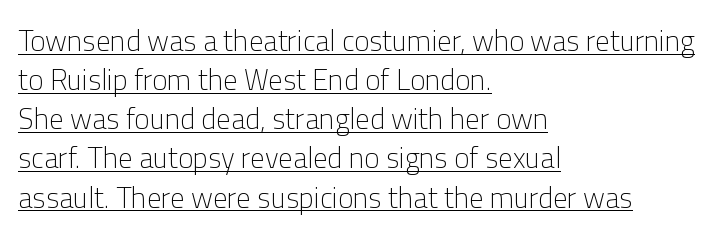
The image shows 29 px light sans-serif type, upright; set left-aligned, normal line spacing (1.35x), normal letter spacing, underlined; low stroke contrast and a medium x-height.
